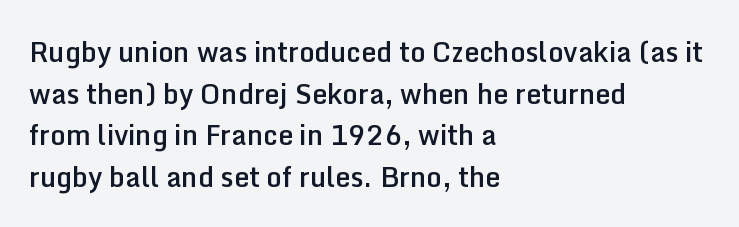
{"italic": "no", "bold": "semi", "underline": "no", "align": "left", "line_spacing": "normal", "line_spacing_ratio": 1.54, "letter_spacing": "normal", "letter_spacing_em": 0.0, "glyph_px": 27}
